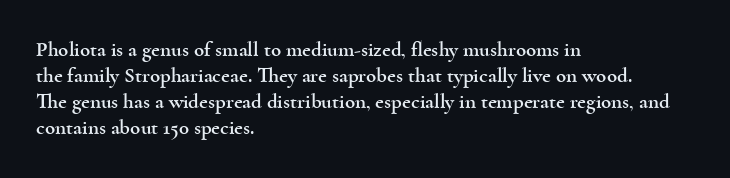
Q: Is the text italic (slanted)? A: No, it is upright.
Q: Is the text underlined? A: No.
Q: How is the paragraph aligned? A: Left-aligned.
Q: Is the spacing between letters normal or unusually wide? A: Normal.
